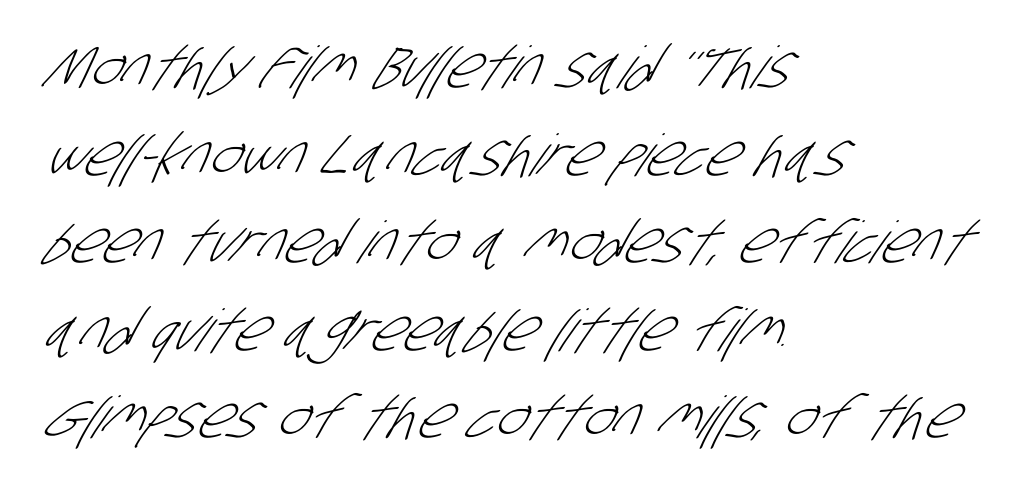
The lines in this sample share a left origin and differ only in where they stop. Here the glyphs are tracked normally, forming tight word shapes. Font category for this specimen: sans-serif. Each stroke keeps to a modest, everyday thickness or less. Plain, unruled lines of type. These lines are rendered in a variable-pitch font.
